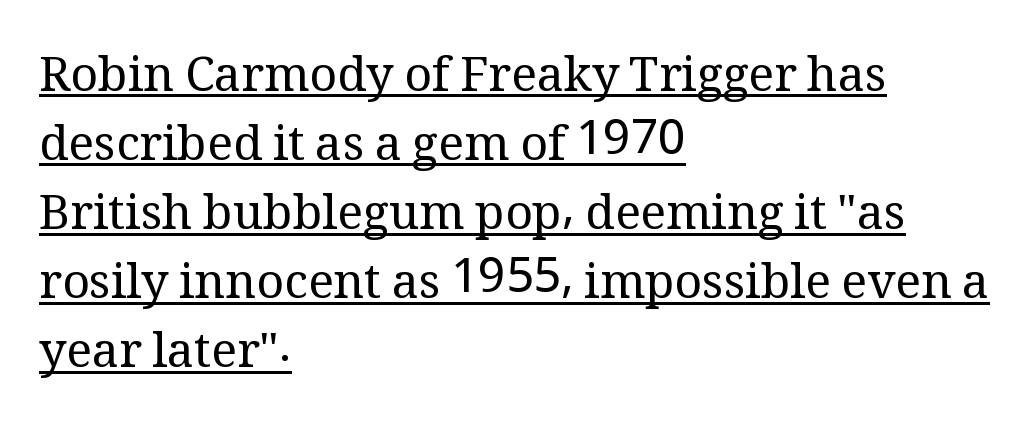
{"serif": "yes", "italic": "no", "bold": "no", "weight": "regular", "width": "normal", "stroke_contrast": "medium", "x_height": "medium", "monospaced": "no", "underline": "yes", "align": "left", "line_spacing": "normal", "line_spacing_ratio": 1.44, "letter_spacing": "normal", "letter_spacing_em": 0.0, "glyph_px": 48}
